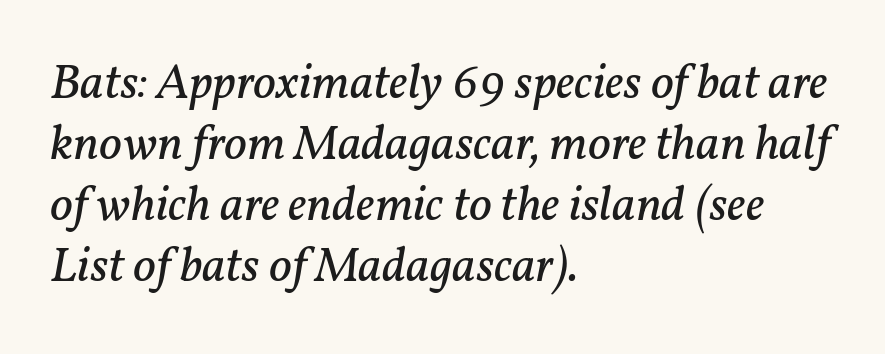
{"serif": "yes", "italic": "yes", "lean": "right", "slant_degrees": 11, "bold": "no", "weight": "regular", "width": "normal", "stroke_contrast": "low", "x_height": "medium", "monospaced": "no", "underline": "no", "align": "left", "line_spacing_ratio": 1.22, "letter_spacing": "normal", "letter_spacing_em": 0.0, "glyph_px": 50}
